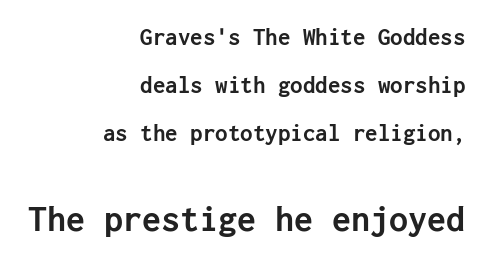
The image shows 38 px semibold sans-serif type, upright; set right-aligned, loose line spacing (1.93x), normal letter spacing, not underlined; the second (bottom) block is 1.52x larger; low stroke contrast and a medium x-height.
